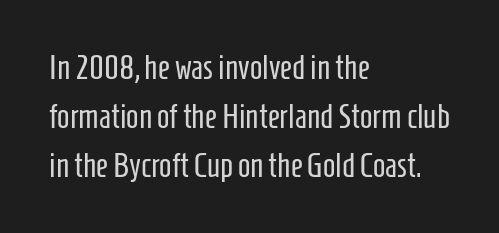
Q: Is the text bold? A: No.
Q: Is the text italic (slanted)? A: No, it is upright.
Q: Is the typeface a serif or a sans-serif typeface? A: Sans-serif.
Q: Is the text underlined? A: No.
Q: How is the paragraph aligned? A: Left-aligned.
Q: Is the spacing between letters normal or unusually wide? A: Normal.
Q: Is the spacing between lines tight, normal or loose? A: Normal.
Q: Width (condensed, normal, or wide)? A: Condensed.
Q: Stroke contrast? A: Low.
Q: x-height? A: Medium.
Q: Monospaced? A: No.
